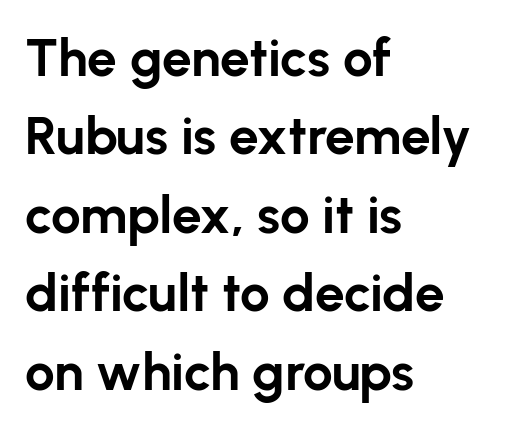
{"serif": "no", "italic": "no", "bold": "yes", "weight": "bold", "width": "normal", "stroke_contrast": "low", "x_height": "medium", "monospaced": "no", "underline": "no", "align": "left", "line_spacing": "normal", "line_spacing_ratio": 1.48, "letter_spacing": "normal", "letter_spacing_em": 0.0, "glyph_px": 53}
